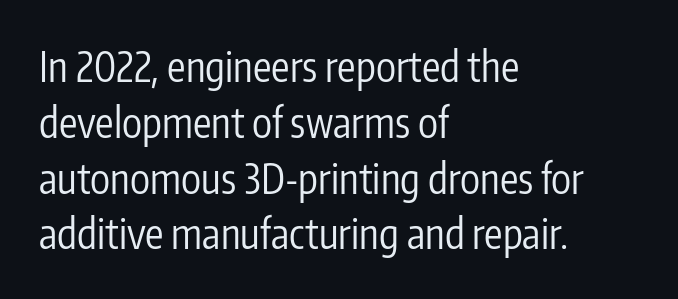
The image shows 41 px regular-weight, condensed sans-serif type, upright; set left-aligned, normal line spacing (1.36x), normal letter spacing, not underlined; low stroke contrast and a medium x-height.
